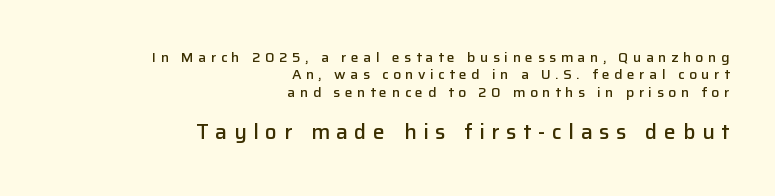
{"italic": "no", "bold": "semi", "underline": "no", "align": "right", "line_spacing": "normal", "line_spacing_ratio": 1.25, "letter_spacing": "wide", "letter_spacing_em": 0.32, "larger_block": "second", "size_ratio": 1.5, "glyph_px": 21}
